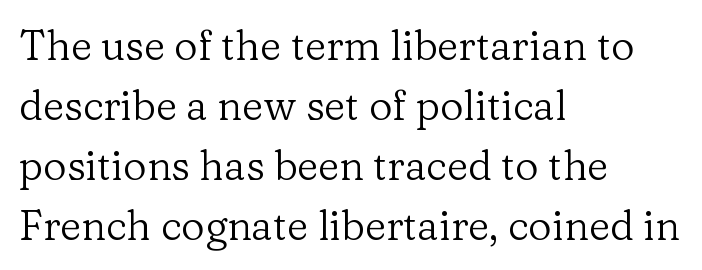
Look at the tracking — it's just the regular setting, nothing added. Notice how the passage keeps a crisp vertical edge on the left only. Rows of type keep a routine distance in the vertical direction. This is the regular roman posture of the typeface.
